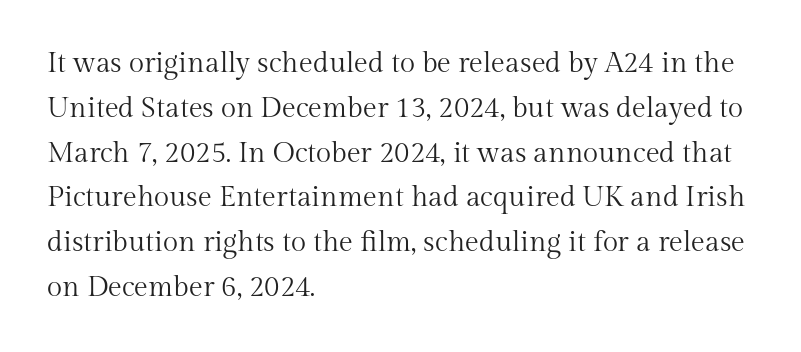
Posture: vertical. Reading down the block, your eye returns to a fixed left position each line. Underline: absent. The face used here is seriffed, in the tradition of book romans.
